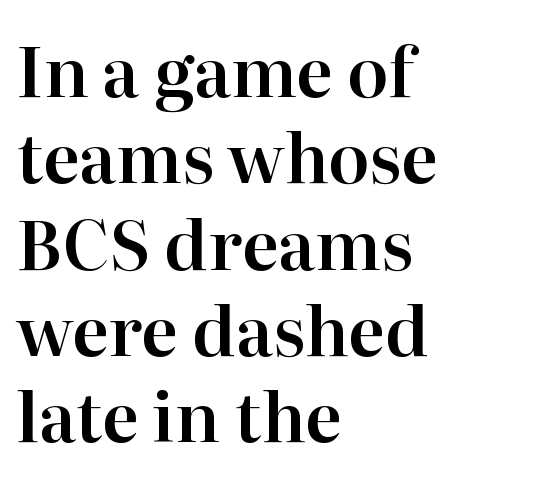
Q: Is the text italic (slanted)? A: No, it is upright.
Q: Is the typeface a serif or a sans-serif typeface? A: Serif.
Q: Is the text underlined? A: No.
Q: How is the paragraph aligned? A: Left-aligned.
Q: Is the spacing between letters normal or unusually wide? A: Normal.
Q: Is the spacing between lines tight, normal or loose? A: Normal.
Q: Width (condensed, normal, or wide)? A: Normal.
Q: Stroke contrast? A: High.
Q: x-height? A: Medium.
Q: Monospaced? A: No.
